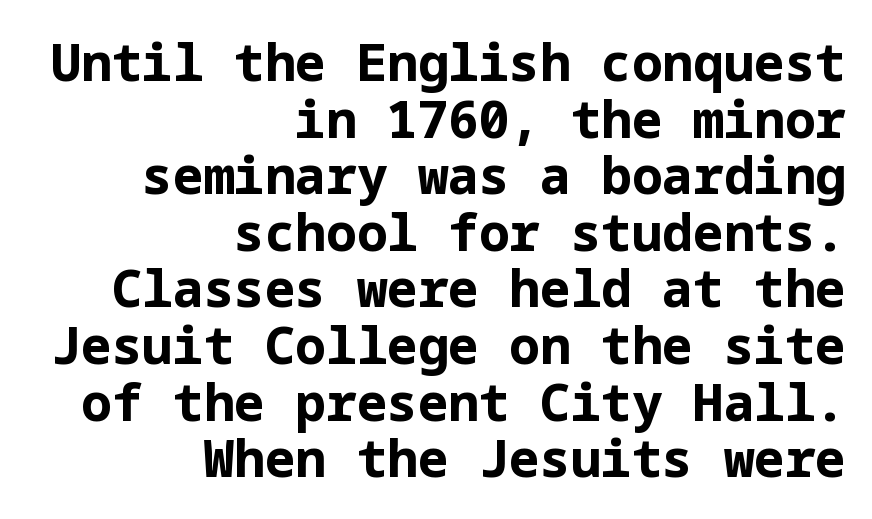
What stands out about the letter spacing? Nothing — it is the standard amount. Letterform terminals end flat and unadorned throughout the passage. The space directly below the letters is spotless. Which margin do the lines hug? The right one — the left edge is uneven.
